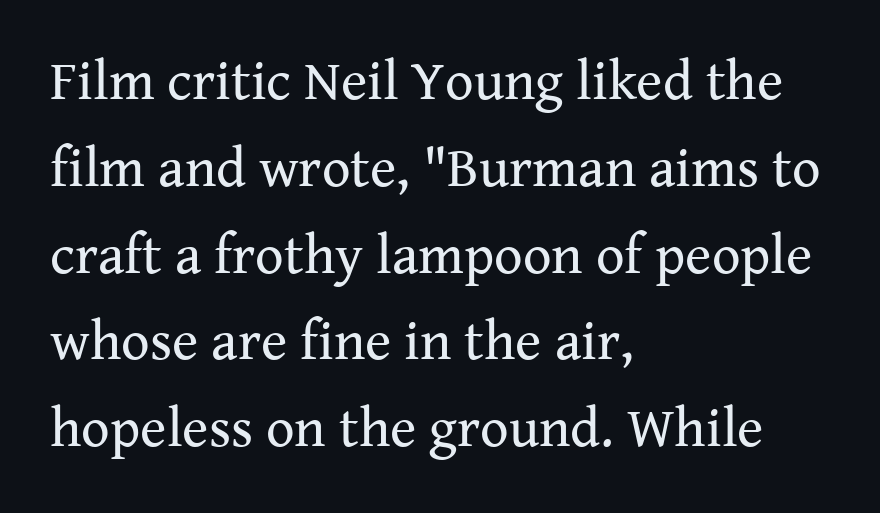
Upright lettering throughout. The passage is arranged the way most books set body copy — flush left. What kind of face is this? One with serifs. These lines are rendered in a variable-pitch font. Baseline-to-baseline distance is the conventional proportion of letter height.
